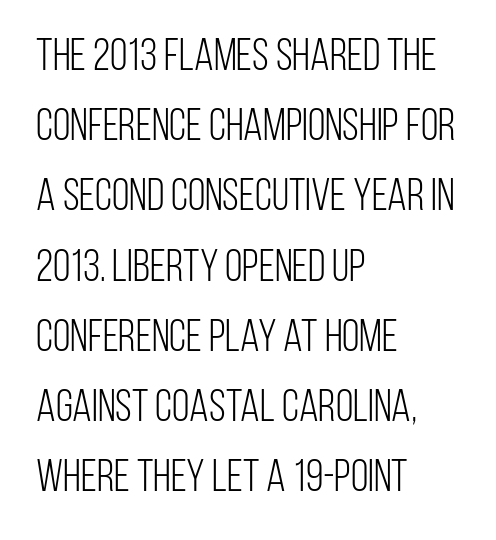
Q: Is the text bold? A: No.
Q: Is the text italic (slanted)? A: No, it is upright.
Q: Is the typeface a serif or a sans-serif typeface? A: Sans-serif.
Q: Is the text underlined? A: No.
Q: How is the paragraph aligned? A: Left-aligned.
Q: Is the spacing between letters normal or unusually wide? A: Normal.
Q: Is the spacing between lines tight, normal or loose? A: Normal.
Q: Width (condensed, normal, or wide)? A: Condensed.
Q: Stroke contrast? A: Low.
Q: x-height? A: Large.
Q: Monospaced? A: No.
